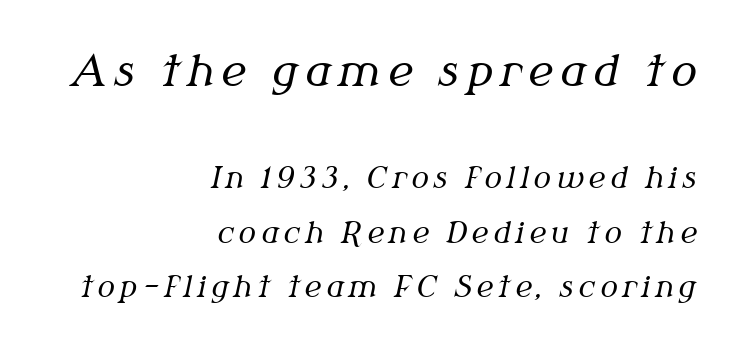
{"serif": "yes", "italic": "yes", "lean": "right", "slant_degrees": 12, "bold": "no", "weight": "regular", "width": "normal", "stroke_contrast": "medium", "x_height": "medium", "monospaced": "no", "underline": "no", "align": "right", "line_spacing_ratio": 1.88, "larger_block": "first", "size_ratio": 1.48, "glyph_px": 43}
